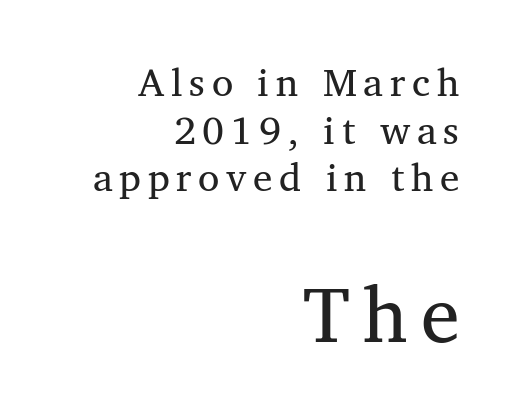
The image shows 78 px regular-weight serif type, upright; set right-aligned, line spacing 1.22x, not underlined; the second (bottom) block is 2.0x larger; medium stroke contrast and a medium x-height.
